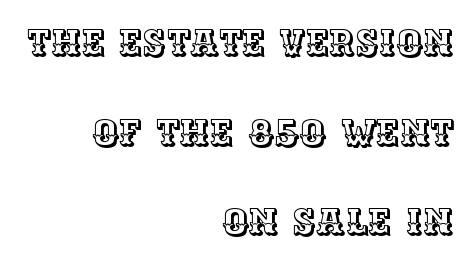
Q: Is the text italic (slanted)? A: No, it is upright.
Q: Is the text underlined? A: No.
Q: How is the paragraph aligned? A: Right-aligned.
Q: Is the spacing between letters normal or unusually wide? A: Normal.
Q: Is the spacing between lines tight, normal or loose? A: Loose.
Q: Width (condensed, normal, or wide)? A: Normal.
Q: x-height? A: Large.
Q: Monospaced? A: No.
